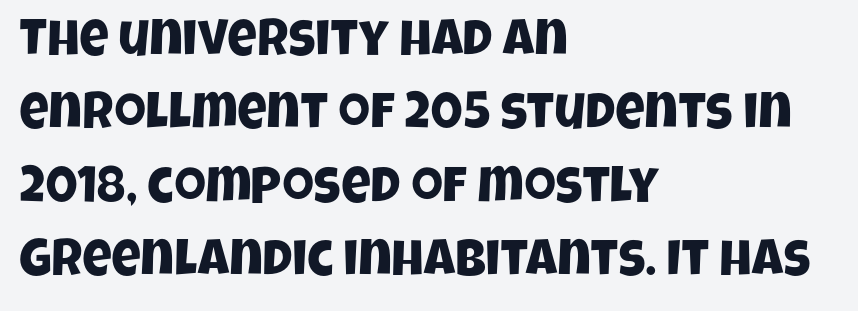
The image shows 51 px condensed sans-serif type; set left-aligned, normal line spacing (1.44x), normal letter spacing, not underlined; low stroke contrast and a large x-height.
